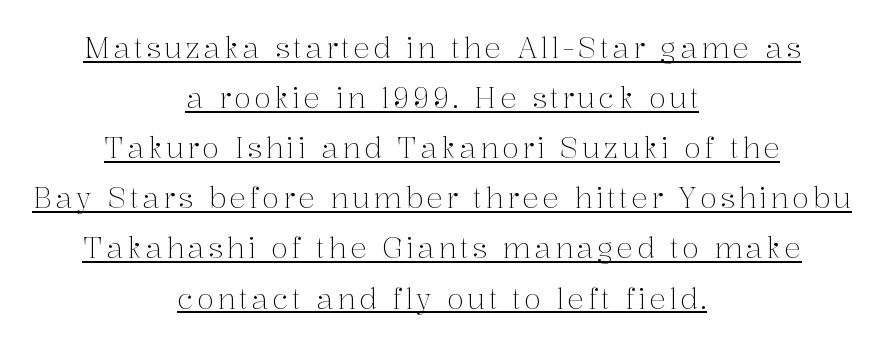
Compared with a typical body face, this is equally light or lighter still. Typographically, this falls in the serif category. The glyphs are accompanied by a horizontal stroke just below them. Compared with a flush-left layout, this one balances lines on the center instead. The face used here is proportionally spaced, like ordinary book or web type. Designer's note — italics off, roman on.
